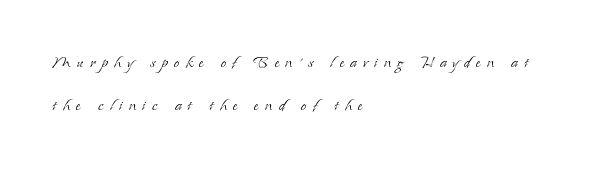
Q: Is the text bold? A: No.
Q: Is the text italic (slanted)? A: Yes.
Q: Is the text underlined? A: No.
Q: How is the paragraph aligned? A: Left-aligned.
Q: Is the spacing between letters normal or unusually wide? A: Unusually wide.
Q: Is the spacing between lines tight, normal or loose? A: Loose.
